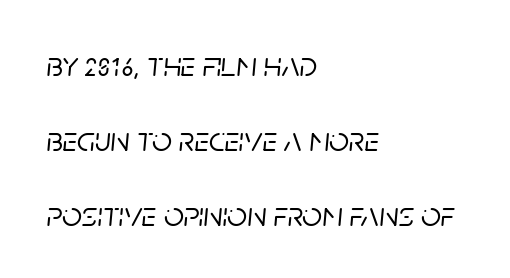
Q: Is the text italic (slanted)? A: Yes, it leans right by about 5 degrees.
Q: Is the text underlined? A: No.
Q: How is the paragraph aligned? A: Left-aligned.
Q: Is the spacing between letters normal or unusually wide? A: Normal.
Q: Is the spacing between lines tight, normal or loose? A: Loose.
Q: Width (condensed, normal, or wide)? A: Normal.
Q: Stroke contrast? A: Low.
Q: x-height? A: Large.
Q: Monospaced? A: No.
